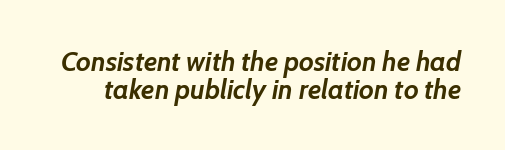
{"italic": "yes", "lean": "right", "slant_degrees": 7, "bold": "yes", "underline": "no", "line_spacing": "tight", "line_spacing_ratio": 1.02, "letter_spacing": "normal", "letter_spacing_em": 0.0, "glyph_px": 27}
